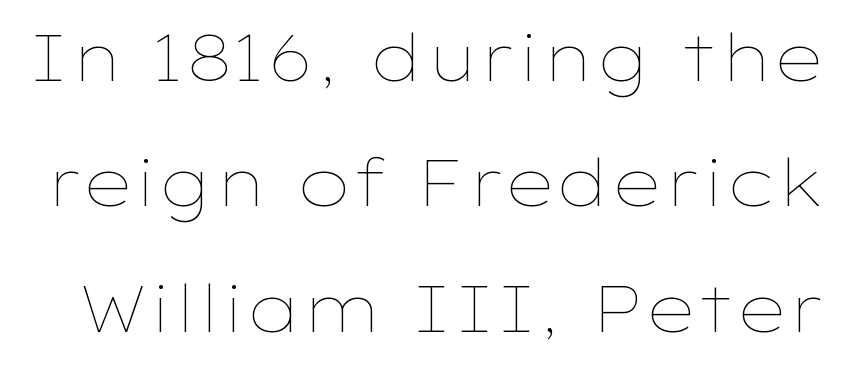
{"italic": "no", "bold": "no", "weight": "thin", "width": "wide", "stroke_contrast": "low", "x_height": "medium", "monospaced": "no", "underline": "no", "line_spacing": "loose", "line_spacing_ratio": 1.93, "letter_spacing": "normal", "letter_spacing_em": 0.0, "glyph_px": 65}
